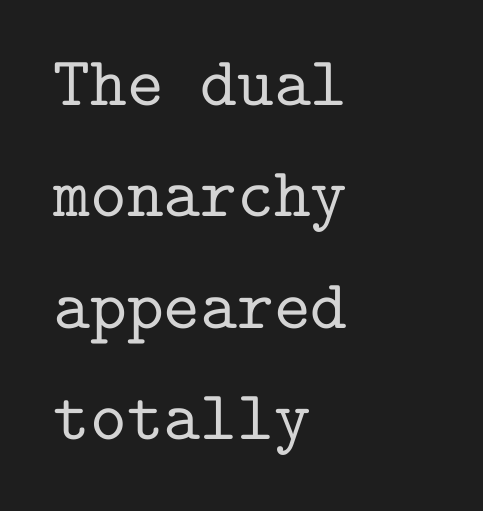
Q: Is the text italic (slanted)? A: No, it is upright.
Q: Is the typeface a serif or a sans-serif typeface? A: Serif.
Q: Is the text underlined? A: No.
Q: How is the paragraph aligned? A: Left-aligned.
Q: Is the spacing between letters normal or unusually wide? A: Normal.
Q: Is the spacing between lines tight, normal or loose? A: Normal.
Q: Width (condensed, normal, or wide)? A: Normal.
Q: Stroke contrast? A: Low.
Q: x-height? A: Medium.
Q: Monospaced? A: Yes.
